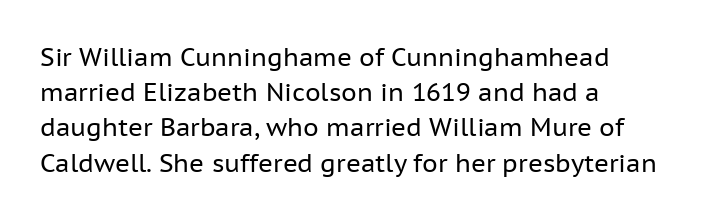
{"italic": "no", "bold": "no", "underline": "no", "align": "left", "line_spacing": "normal", "line_spacing_ratio": 1.41, "letter_spacing": "normal", "letter_spacing_em": 0.0, "glyph_px": 25}
